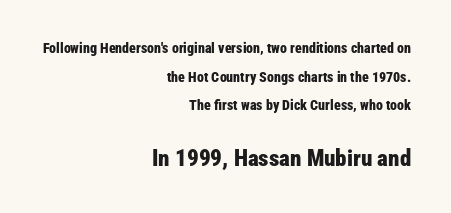
{"italic": "no", "bold": "yes", "underline": "no", "align": "right", "line_spacing": "loose", "line_spacing_ratio": 2.04, "letter_spacing": "normal", "letter_spacing_em": 0.0, "larger_block": "second", "size_ratio": 1.64, "glyph_px": 23}
